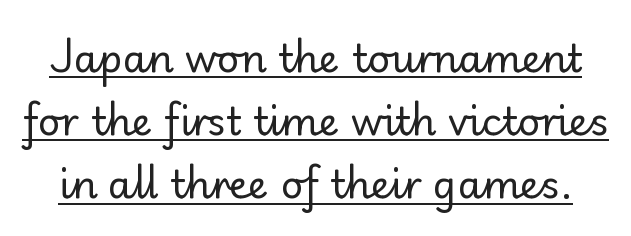
Q: Is the text bold? A: No.
Q: Is the text italic (slanted)? A: No, it is upright.
Q: Is the typeface a serif or a sans-serif typeface? A: Sans-serif.
Q: Is the text underlined? A: Yes.
Q: Is the spacing between letters normal or unusually wide? A: Normal.
Q: Is the spacing between lines tight, normal or loose? A: Normal.
Q: Width (condensed, normal, or wide)? A: Normal.
Q: Stroke contrast? A: Low.
Q: x-height? A: Small.
Q: Monospaced? A: No.
